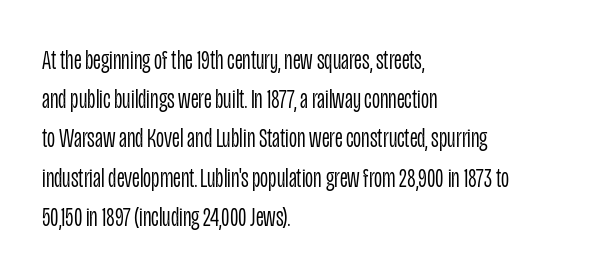
{"serif": "no", "italic": "no", "bold": "no", "weight": "light", "width": "condensed", "stroke_contrast": "low", "x_height": "large", "monospaced": "no", "underline": "no", "align": "left", "line_spacing": "normal", "line_spacing_ratio": 1.4, "letter_spacing": "normal", "letter_spacing_em": 0.0, "glyph_px": 28}
